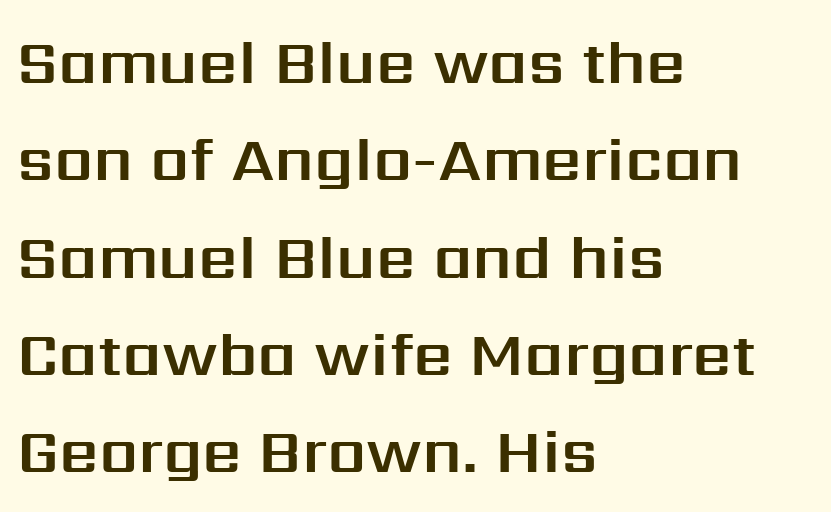
Look at the tracking — it's just the regular setting, nothing added. This sample has the flowing, uneven cadence of proportional lettering. The paragraph has a hard left edge and a soft right edge. The typeface chosen for these lines omits serifs.
